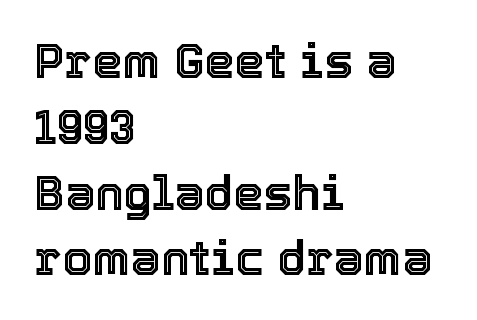
Q: Is the text italic (slanted)? A: No, it is upright.
Q: Is the text underlined? A: No.
Q: How is the paragraph aligned? A: Left-aligned.
Q: Is the spacing between letters normal or unusually wide? A: Normal.
Q: Is the spacing between lines tight, normal or loose? A: Normal.
Q: Width (condensed, normal, or wide)? A: Normal.
Q: x-height? A: Medium.
Q: Monospaced? A: No.
